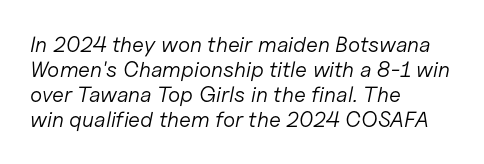
Nothing unusual about the tracking: characters are spaced as the font intends. Check the space under the baseline: it is left empty. On a weight scale, this lands at 450 or below. Is there much room between lines? No — they nearly touch.
